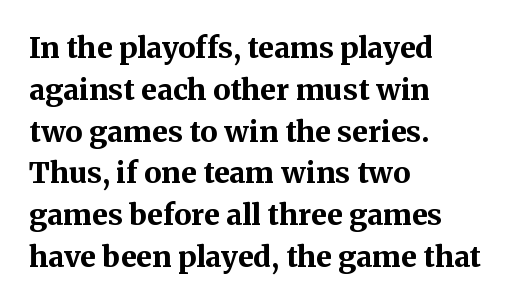
{"serif": "yes", "italic": "no", "bold": "yes", "weight": "bold", "width": "normal", "stroke_contrast": "medium", "x_height": "medium", "monospaced": "no", "underline": "no", "align": "left", "line_spacing": "normal", "line_spacing_ratio": 1.44, "letter_spacing": "normal", "letter_spacing_em": 0.0, "glyph_px": 29}
